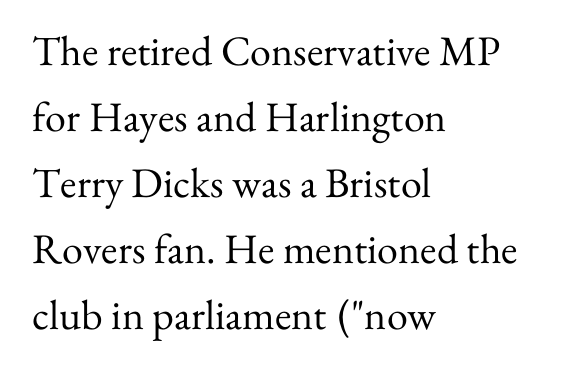
Q: Is the text bold? A: No.
Q: Is the text italic (slanted)? A: No, it is upright.
Q: Is the typeface a serif or a sans-serif typeface? A: Serif.
Q: Is the text underlined? A: No.
Q: How is the paragraph aligned? A: Left-aligned.
Q: Is the spacing between letters normal or unusually wide? A: Normal.
Q: Is the spacing between lines tight, normal or loose? A: Normal.
Q: Width (condensed, normal, or wide)? A: Normal.
Q: Stroke contrast? A: Medium.
Q: x-height? A: Small.
Q: Monospaced? A: No.
